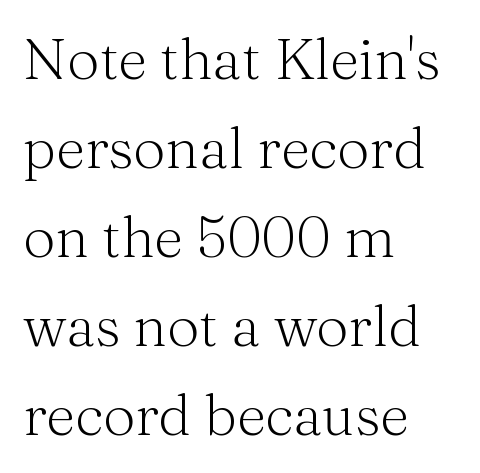
The image shows 57 px light serif type, upright; set left-aligned, normal line spacing (1.56x), normal letter spacing, not underlined; medium stroke contrast and a medium x-height.
